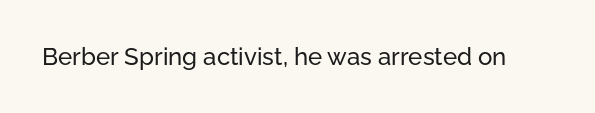
The image shows 24 px text type, upright; set normal letter spacing, not underlined.
